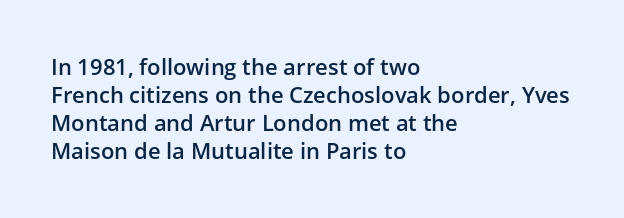
Quick note: underline off. Left-aligned paragraph, ragged on the right. Nope, not italic — everything's standing straight. The line texture is even and compact thanks to regular tracking. Successive baselines arrive at the customary interval. Firm but not heavy-handed strokes: this text is semibold.
